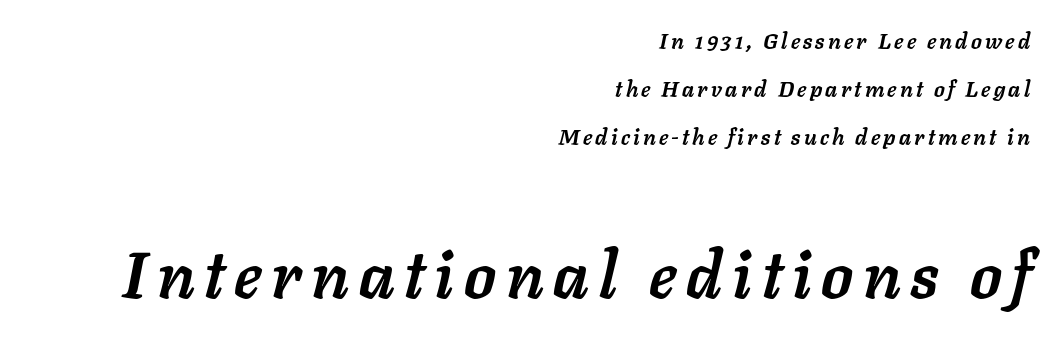
Anything drawn beneath the words? Only blank space. Quick note: interline space is abundant. The passage shown is emphatically bold. These lines are rendered in a variable-pitch font.
